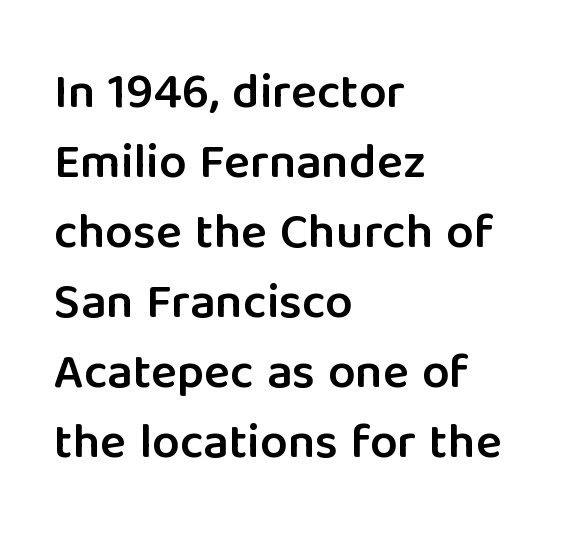
{"serif": "no", "italic": "no", "bold": "semi", "weight": "semibold", "width": "normal", "stroke_contrast": "low", "x_height": "medium", "monospaced": "no", "underline": "no", "align": "left", "line_spacing": "normal", "line_spacing_ratio": 1.43, "letter_spacing": "normal", "letter_spacing_em": 0.0, "glyph_px": 49}
